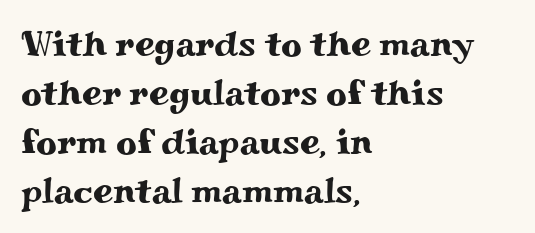
Horizontal bands of white between lines are of average thickness. The passage shown is typed in a proportional face where columns would drift. The text was rendered using a seriffed face with decorative stroke endings. Typeset ragged right — the left edge is the straight one. Vertical strokes here are truly vertical.
